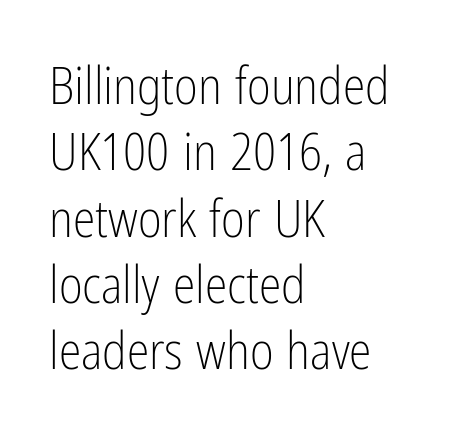
Nothing heavy about these letters — not bold at all. Honestly, the row spacing looks completely unremarkable. The rag falls on the right side of this text block. Is this a fixed-width face? No — the glyphs have proportional, varying widths. The specimen reads as upright at a glance. The passage shown is not underscored anywhere.
